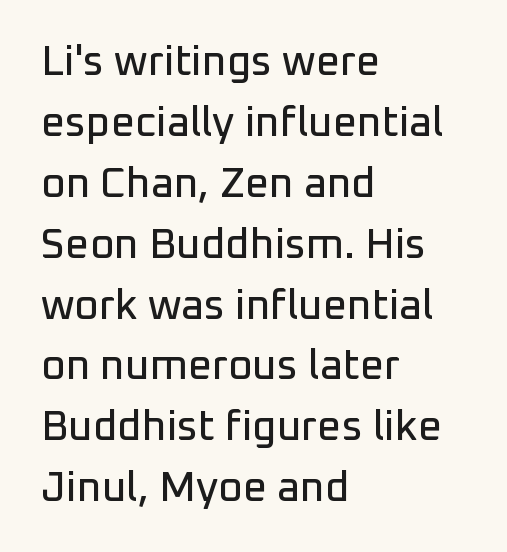
Q: Is the text italic (slanted)? A: No, it is upright.
Q: Is the typeface a serif or a sans-serif typeface? A: Sans-serif.
Q: Is the text underlined? A: No.
Q: How is the paragraph aligned? A: Left-aligned.
Q: Is the spacing between letters normal or unusually wide? A: Normal.
Q: Is the spacing between lines tight, normal or loose? A: Normal.
Q: Width (condensed, normal, or wide)? A: Normal.
Q: Stroke contrast? A: Low.
Q: x-height? A: Medium.
Q: Monospaced? A: No.
